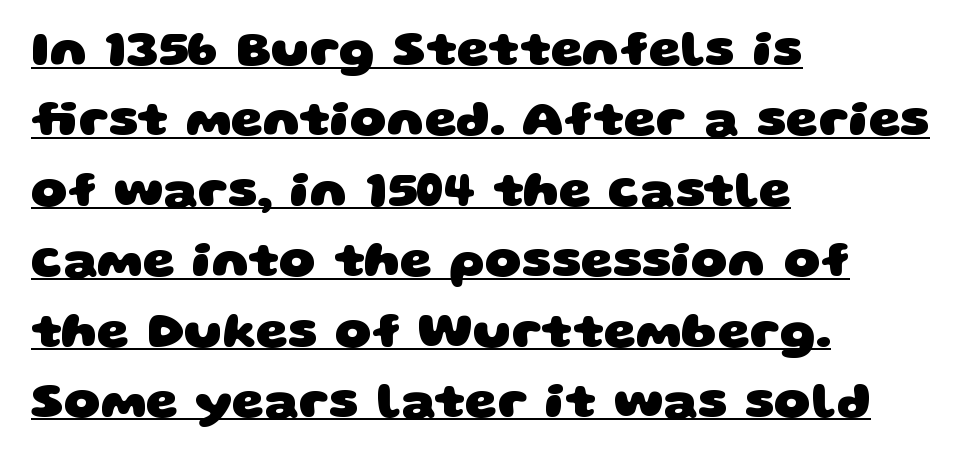
The image shows 51 px heavy, wide sans-serif type; set left-aligned, normal line spacing (1.38x), normal letter spacing, underlined; low stroke contrast and a large x-height.
